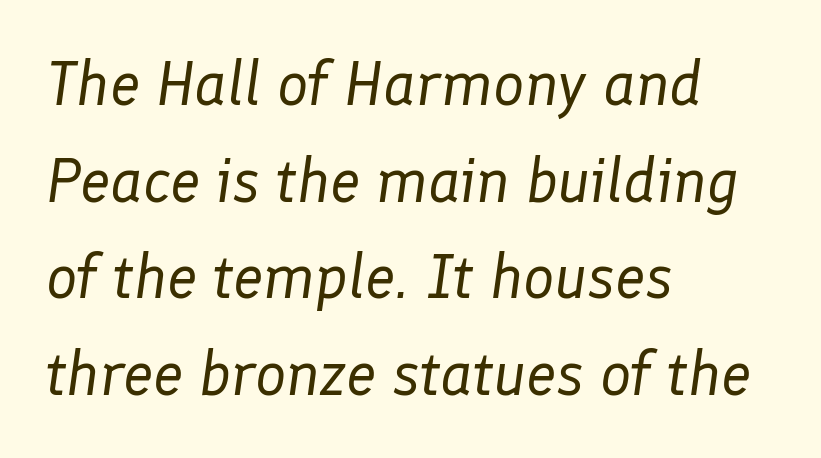
{"italic": "yes", "lean": "right", "slant_degrees": 8, "bold": "no", "weight": "regular", "width": "normal", "stroke_contrast": "low", "x_height": "medium", "monospaced": "no", "underline": "no", "align": "left", "line_spacing": "normal", "line_spacing_ratio": 1.56, "letter_spacing": "normal", "letter_spacing_em": 0.0, "glyph_px": 62}
